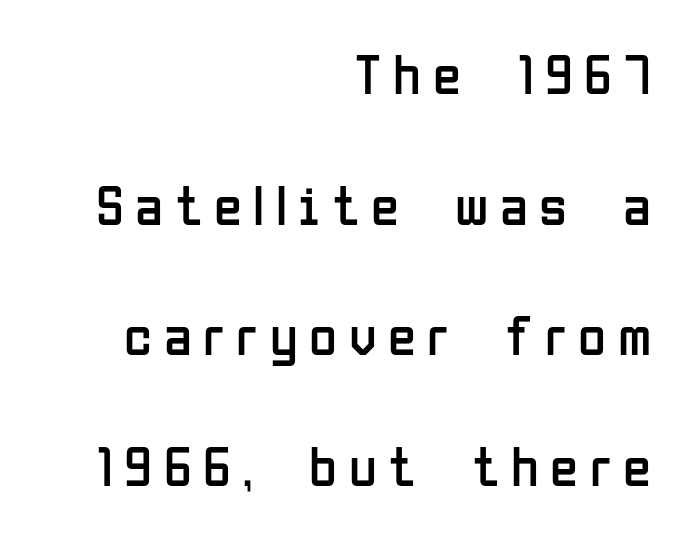
Q: Is the text bold? A: No.
Q: Is the text italic (slanted)? A: No, it is upright.
Q: Is the typeface a serif or a sans-serif typeface? A: Sans-serif.
Q: Is the text underlined? A: No.
Q: How is the paragraph aligned? A: Right-aligned.
Q: Is the spacing between letters normal or unusually wide? A: Unusually wide.
Q: Is the spacing between lines tight, normal or loose? A: Loose.
Q: Width (condensed, normal, or wide)? A: Condensed.
Q: Stroke contrast? A: Low.
Q: x-height? A: Medium.
Q: Monospaced? A: No.
